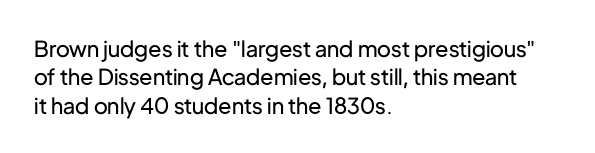
Rule under the text: the space is simply empty. Honestly, the letter spacing is just normal — you wouldn't notice it. The font's upright variant was chosen for this text. The strokes are not fattened; the text isn't bold. Layout note: lines flush left. The designer left line spacing at the default.
